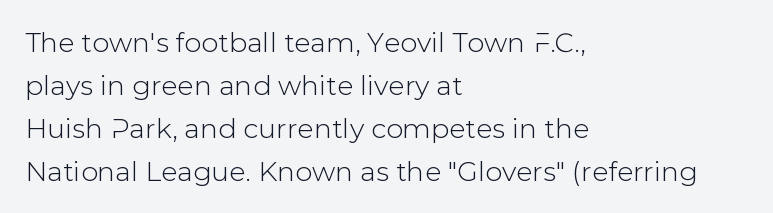
{"italic": "no", "underline": "no", "align": "left", "line_spacing": "normal", "line_spacing_ratio": 1.59, "letter_spacing": "normal", "letter_spacing_em": 0.0, "glyph_px": 27}
